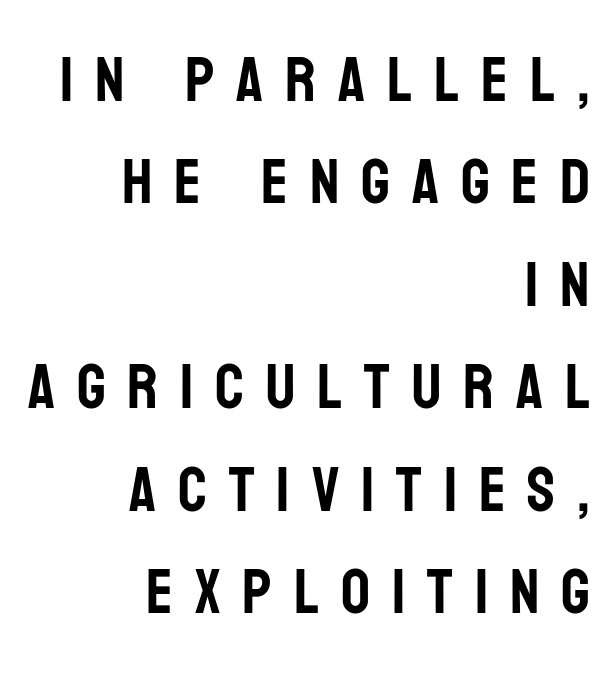
The image shows 64 px condensed sans-serif type, upright; set right-aligned, normal line spacing (1.6x), unusually wide letter spacing (+0.34 em), not underlined; low stroke contrast and a large x-height.
